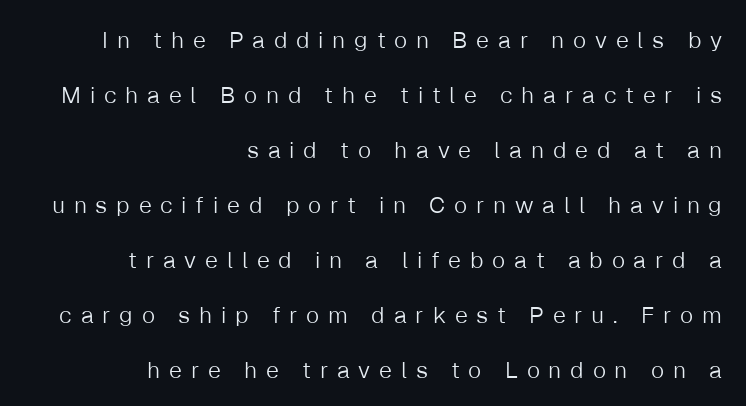
Q: Is the text bold? A: No.
Q: Is the text italic (slanted)? A: No, it is upright.
Q: Is the text underlined? A: No.
Q: How is the paragraph aligned? A: Right-aligned.
Q: Is the spacing between letters normal or unusually wide? A: Unusually wide.
Q: Is the spacing between lines tight, normal or loose? A: Loose.
